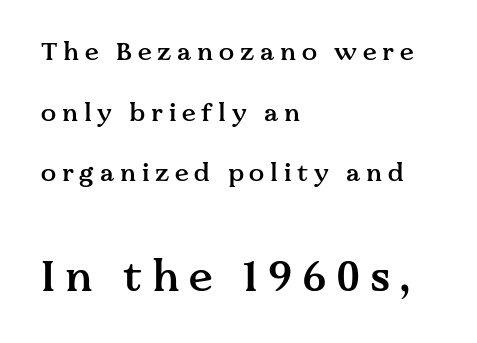
The image shows 43 px semibold serif type, upright; set left-aligned, loose line spacing (2.43x), unusually wide letter spacing (+0.23 em), not underlined; the second (bottom) block is 1.72x larger; medium stroke contrast and a medium x-height.
